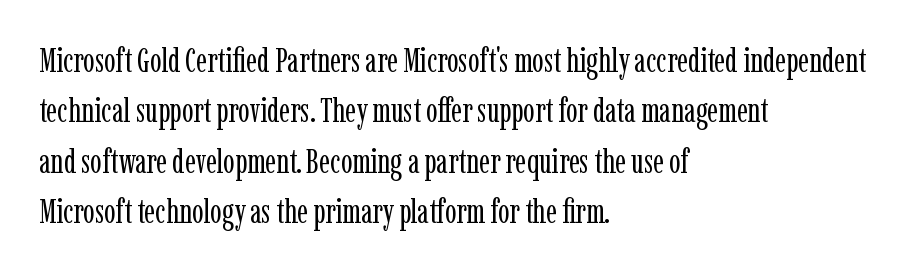
Q: Is the text bold? A: No.
Q: Is the text italic (slanted)? A: No, it is upright.
Q: Is the typeface a serif or a sans-serif typeface? A: Serif.
Q: Is the text underlined? A: No.
Q: How is the paragraph aligned? A: Left-aligned.
Q: Is the spacing between letters normal or unusually wide? A: Normal.
Q: Is the spacing between lines tight, normal or loose? A: Normal.
Q: Width (condensed, normal, or wide)? A: Condensed.
Q: Stroke contrast? A: Low.
Q: x-height? A: Medium.
Q: Monospaced? A: No.
